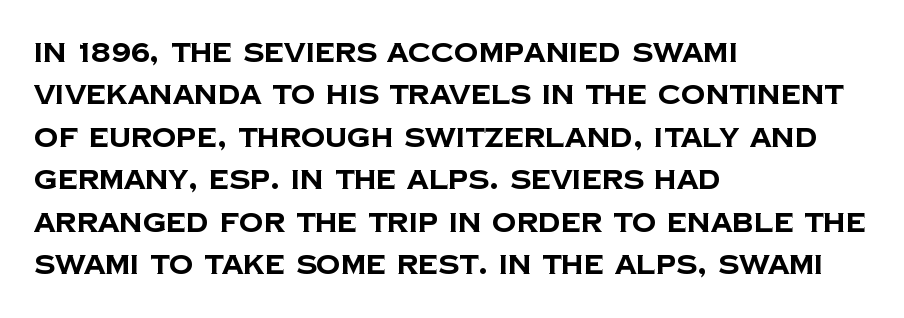
The image shows 27 px bold type; set left-aligned, normal line spacing (1.57x), normal letter spacing, not underlined.
